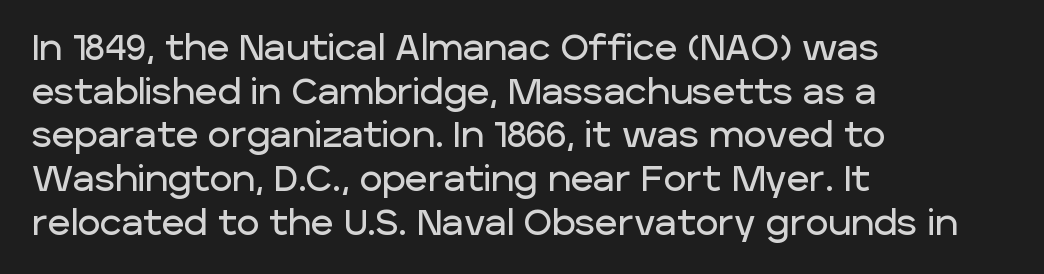
Q: Is the text italic (slanted)? A: No, it is upright.
Q: Is the typeface a serif or a sans-serif typeface? A: Sans-serif.
Q: Is the text underlined? A: No.
Q: How is the paragraph aligned? A: Left-aligned.
Q: Is the spacing between letters normal or unusually wide? A: Normal.
Q: Is the spacing between lines tight, normal or loose? A: Normal.
Q: Width (condensed, normal, or wide)? A: Normal.
Q: Stroke contrast? A: Low.
Q: x-height? A: Large.
Q: Monospaced? A: No.
